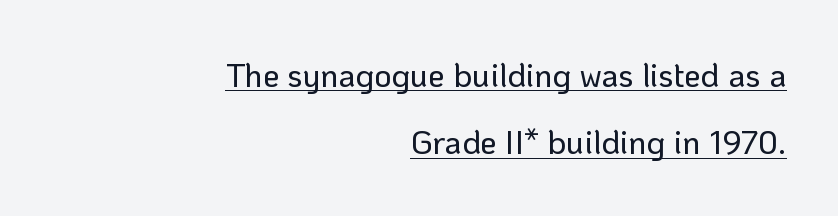
The image shows 33 px sans-serif type, upright; set right-aligned, loose line spacing (2.04x), normal letter spacing, underlined; low stroke contrast and a medium x-height.
